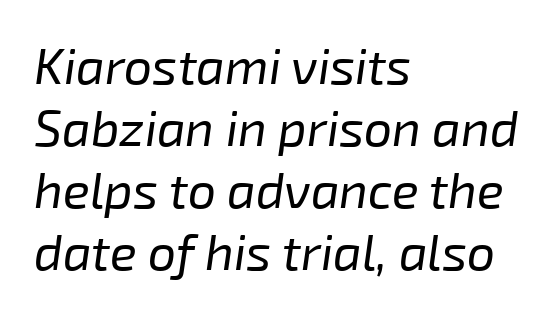
Q: Is the text bold? A: No.
Q: Is the text italic (slanted)? A: Yes, it leans right by about 8 degrees.
Q: Is the text underlined? A: No.
Q: How is the paragraph aligned? A: Left-aligned.
Q: Is the spacing between letters normal or unusually wide? A: Normal.
Q: Width (condensed, normal, or wide)? A: Normal.
Q: Stroke contrast? A: Low.
Q: x-height? A: Medium.
Q: Monospaced? A: No.
